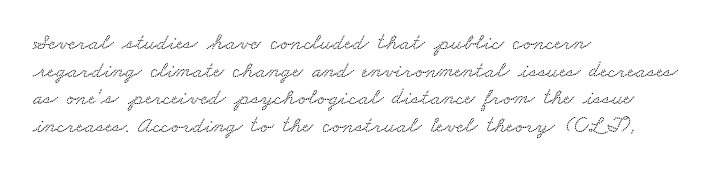
Q: Is the text underlined? A: No.
Q: How is the paragraph aligned? A: Left-aligned.
Q: Is the spacing between letters normal or unusually wide? A: Normal.
